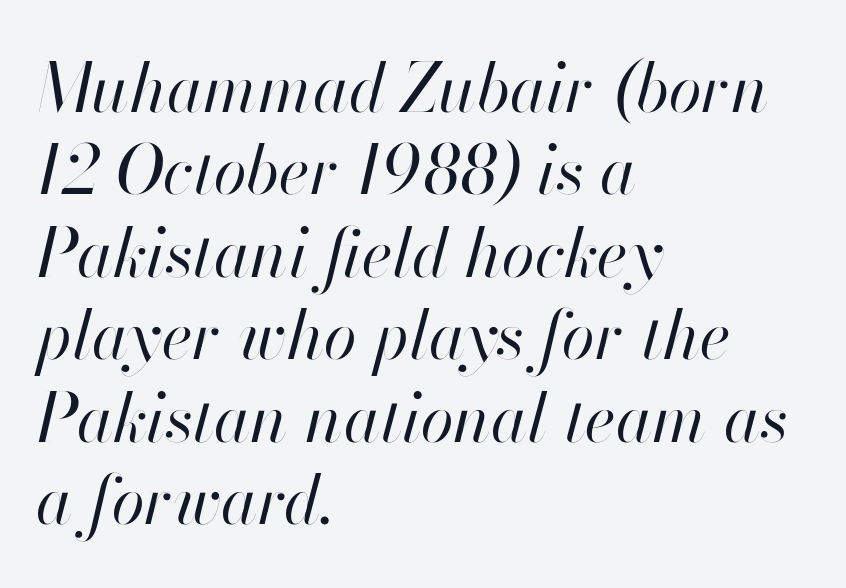
The image shows 67 px regular-weight type, italic (leaning right); set left-aligned, line spacing 1.23x, normal letter spacing, not underlined; high stroke contrast and a small x-height.
